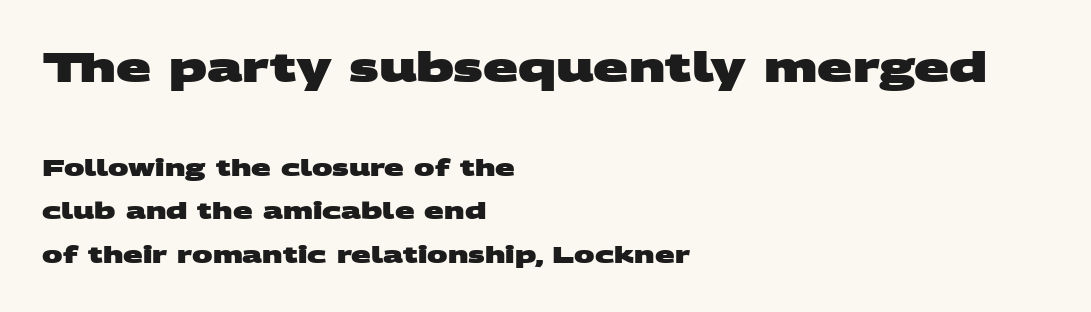
Q: Is the text bold? A: Yes.
Q: Is the typeface a serif or a sans-serif typeface? A: Sans-serif.
Q: Is the text underlined? A: No.
Q: How is the paragraph aligned? A: Left-aligned.
Q: Is the spacing between letters normal or unusually wide? A: Normal.
Q: Is the spacing between lines tight, normal or loose? A: Loose.
Q: Which block of text is set in a larger size, the first (top) or the second (bottom)? A: The first (top) one.
Q: Width (condensed, normal, or wide)? A: Wide.
Q: Stroke contrast? A: Medium.
Q: x-height? A: Large.
Q: Monospaced? A: No.
